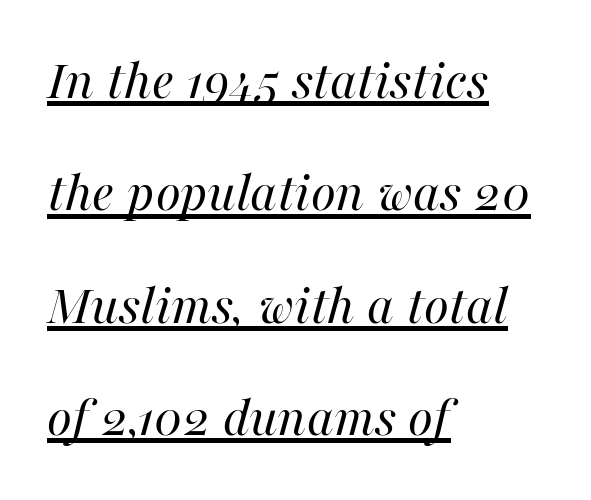
The image shows 57 px regular-weight type, italic (leaning right); set left-aligned, loose line spacing (1.97x), normal letter spacing, underlined; high stroke contrast and a medium x-height.
